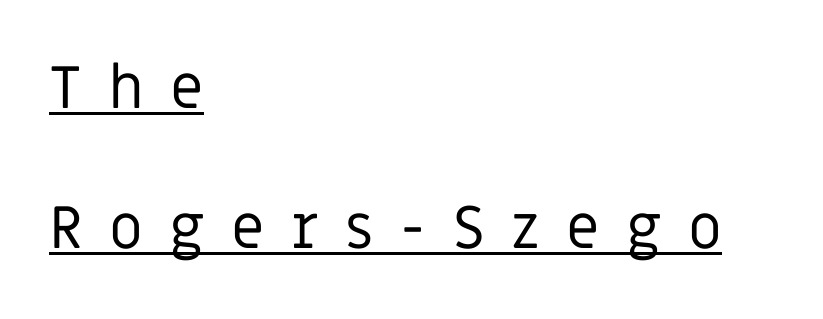
Q: Is the text bold? A: No.
Q: Is the text italic (slanted)? A: No, it is upright.
Q: Is the typeface a serif or a sans-serif typeface? A: Sans-serif.
Q: Is the text underlined? A: Yes.
Q: How is the paragraph aligned? A: Left-aligned.
Q: Is the spacing between letters normal or unusually wide? A: Unusually wide.
Q: Is the spacing between lines tight, normal or loose? A: Loose.
Q: Width (condensed, normal, or wide)? A: Normal.
Q: Stroke contrast? A: Low.
Q: x-height? A: Large.
Q: Monospaced? A: No.
